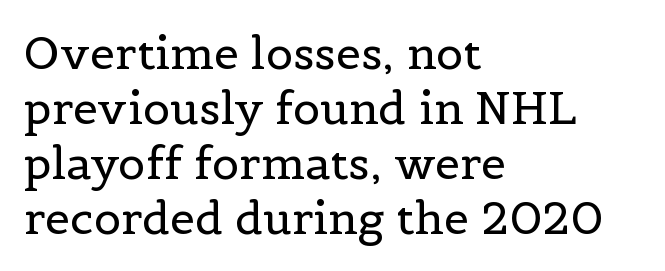
This reads as an unemphasized weight, regular at the heaviest. If you drew a line through each stem, it would be perfectly vertical. Compared with typical body copy, the letter spacing here is the same. Is this a fixed-width face? No — the glyphs have proportional, varying widths. The lines in this sample share a left origin and differ only in where they stop.
